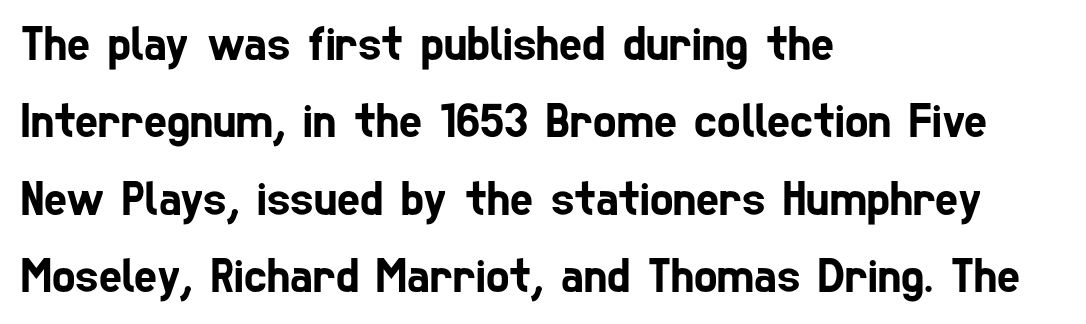
The image shows 49 px condensed sans-serif type; set left-aligned, normal line spacing (1.58x), normal letter spacing, not underlined; low stroke contrast and a medium x-height.
